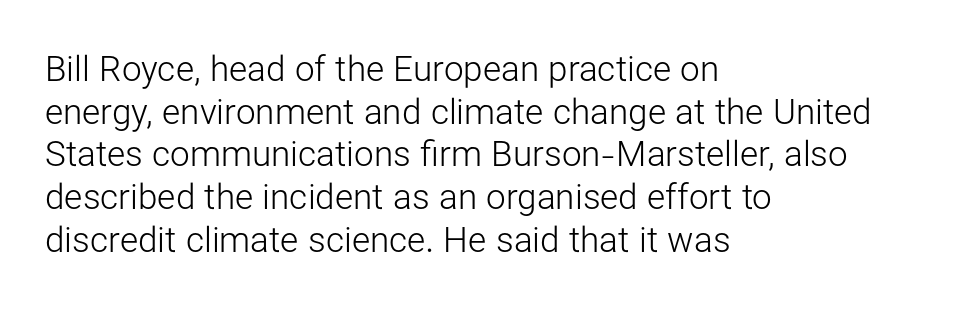
Visually the block forms a straight wall on the left and a jagged coastline on the right. The passage shown is typed in a proportional face where columns would drift. The strip under each line holds only bare page. The characters are drawn with everyday or finer stroke widths. The typography opts for an upright posture over an oblique one.
